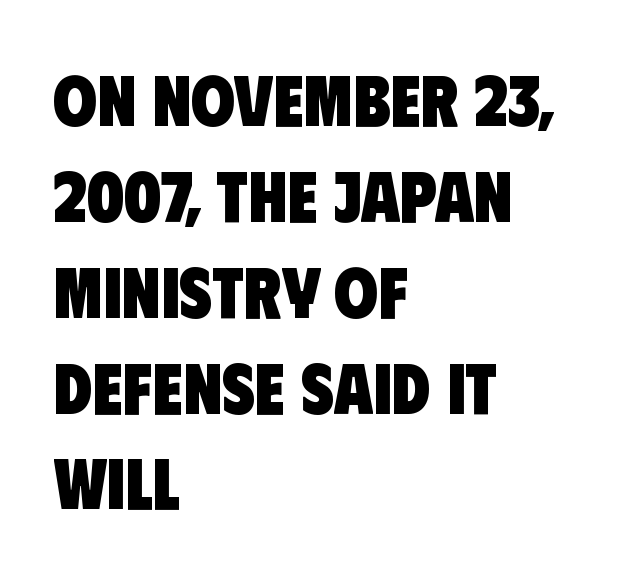
Are there feet on the stems? There aren't — it's a sans. A typesetter would call this leading conventional body-copy spacing. If you drew a ruler down the left edge, every line would touch it. Glyph-to-glyph distance matches everyday printed text. Set as a true bold cut, around the 700 mark.
